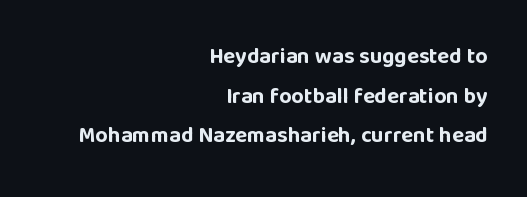
Inter-character spacing is left at the font's built-in metrics. Does the lettering tilt? It doesn't — this is upright. The foot of each line stays bare and open. Right-aligned paragraph, ragged on the left.
